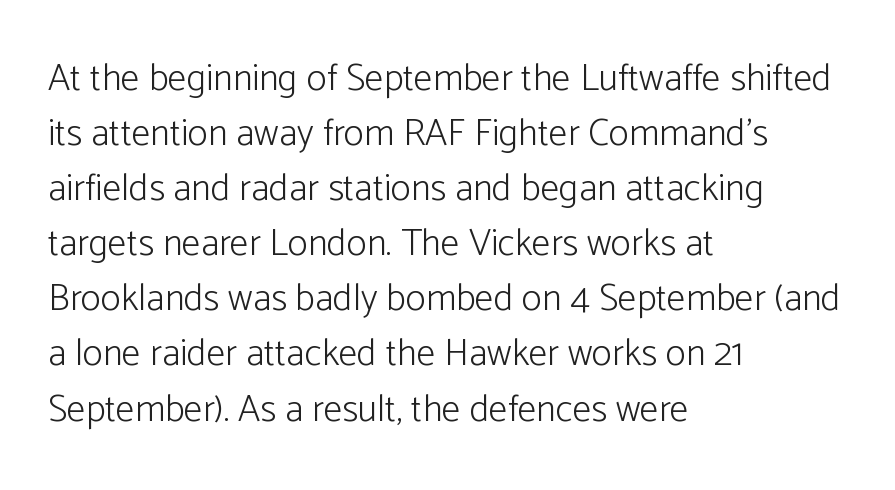
The image shows 38 px light sans-serif type, upright; set left-aligned, normal line spacing (1.45x), normal letter spacing, not underlined; low stroke contrast and a medium x-height.
